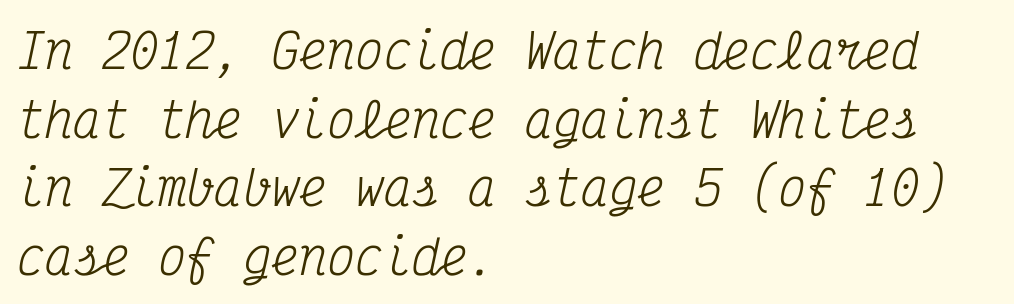
How are the letters spaced? Ordinarily, with no added tracking. The face used here has a pronounced slope to its letters. These lines stack with their left ends in a neat column. Think of a typewriter: that constant character pitch is what you see here.
